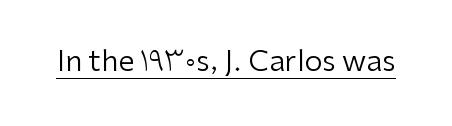
Q: Is the text bold? A: No.
Q: Is the text italic (slanted)? A: No, it is upright.
Q: Is the typeface a serif or a sans-serif typeface? A: Sans-serif.
Q: Is the text underlined? A: Yes.
Q: Is the spacing between letters normal or unusually wide? A: Normal.
Q: Width (condensed, normal, or wide)? A: Normal.
Q: Stroke contrast? A: Low.
Q: x-height? A: Medium.
Q: Monospaced? A: No.
